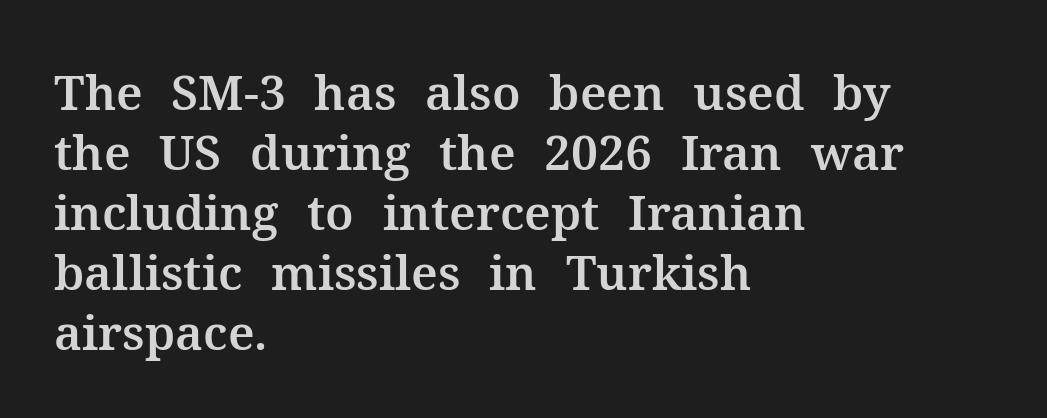
{"serif": "yes", "italic": "no", "width": "normal", "stroke_contrast": "medium", "x_height": "medium", "monospaced": "no", "underline": "no", "align": "left", "line_spacing": "normal", "line_spacing_ratio": 1.25, "letter_spacing": "normal", "letter_spacing_em": 0.0, "glyph_px": 48}
